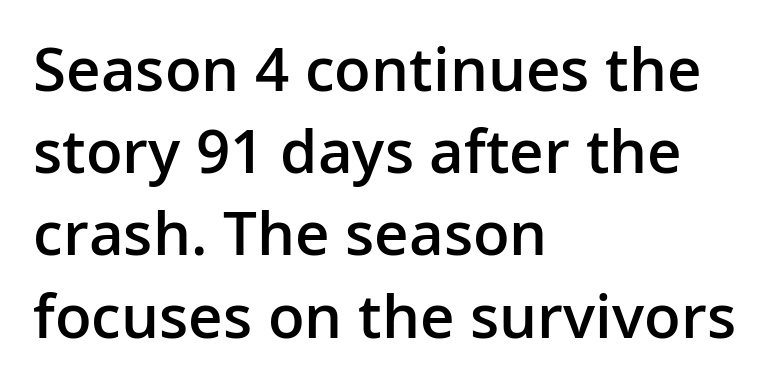
Observe the absence of serifs on each vertical stroke in this sample. The rendering anchors every line to the left-hand side. The tracking reads as untouched default to a designer's eye. Has an underline been added? It has not. Firm but not heavy-handed strokes: this text is semibold. Whoever set this chose a conventional vertical rhythm.
